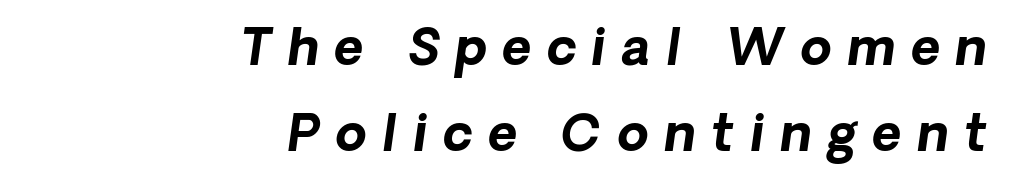
{"italic": "yes", "lean": "right", "slant_degrees": 8, "bold": "yes", "weight": "bold", "width": "normal", "stroke_contrast": "low", "x_height": "medium", "monospaced": "no", "underline": "no", "align": "right", "line_spacing_ratio": 1.73, "letter_spacing": "wide", "letter_spacing_em": 0.32, "glyph_px": 50}
